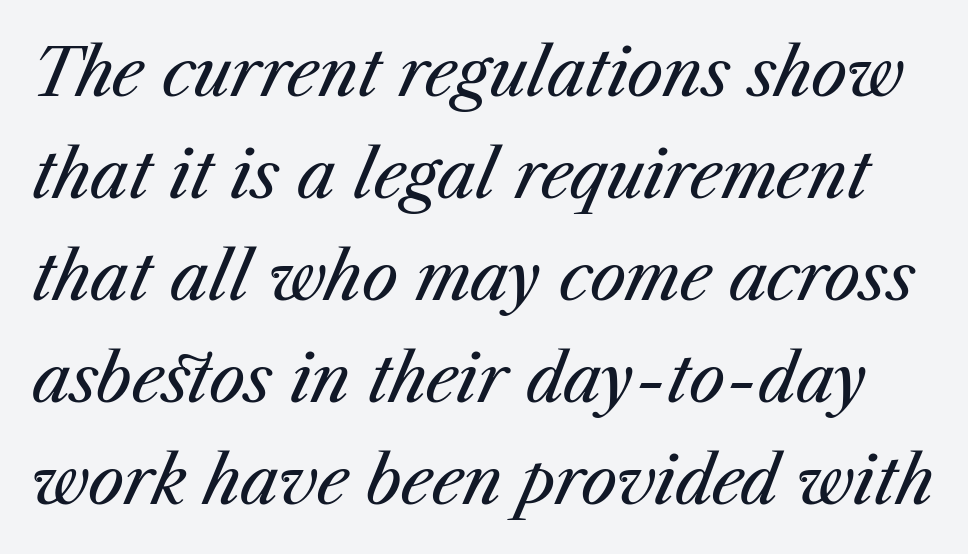
Q: Is the text bold? A: No.
Q: Is the text italic (slanted)? A: Yes, it leans right by about 23 degrees.
Q: Is the text underlined? A: No.
Q: Is the spacing between letters normal or unusually wide? A: Normal.
Q: Is the spacing between lines tight, normal or loose? A: Normal.
Q: Width (condensed, normal, or wide)? A: Normal.
Q: Stroke contrast? A: Medium.
Q: x-height? A: Medium.
Q: Monospaced? A: No.
